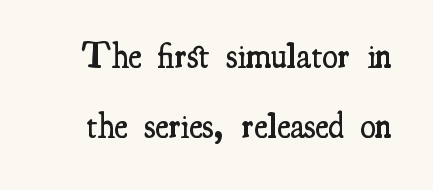
Is there any slant? The stems are plumb. What's the leading like? Stretched, with rows far apart. Caption: standard tracking, unaltered. What kind of face is this? One with serifs. Weight check: semibold — heavier than regular, not quite bold.
